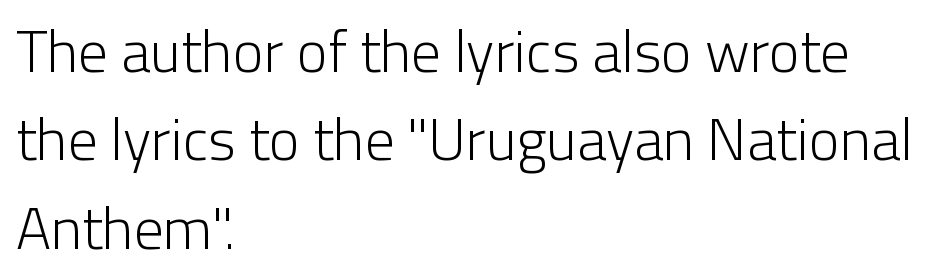
Q: Is the text bold? A: No.
Q: Is the text italic (slanted)? A: No, it is upright.
Q: Is the typeface a serif or a sans-serif typeface? A: Sans-serif.
Q: Is the text underlined? A: No.
Q: How is the paragraph aligned? A: Left-aligned.
Q: Is the spacing between letters normal or unusually wide? A: Normal.
Q: Is the spacing between lines tight, normal or loose? A: Normal.
Q: Width (condensed, normal, or wide)? A: Normal.
Q: Stroke contrast? A: Low.
Q: x-height? A: Medium.
Q: Monospaced? A: No.
